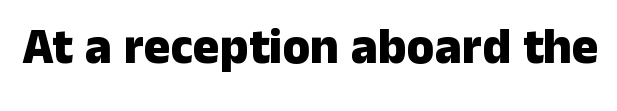
Q: Is the text bold? A: Yes.
Q: Is the text italic (slanted)? A: No, it is upright.
Q: Is the typeface a serif or a sans-serif typeface? A: Sans-serif.
Q: Is the text underlined? A: No.
Q: Is the spacing between letters normal or unusually wide? A: Normal.
Q: Width (condensed, normal, or wide)? A: Normal.
Q: Stroke contrast? A: Low.
Q: x-height? A: Medium.
Q: Monospaced? A: No.
